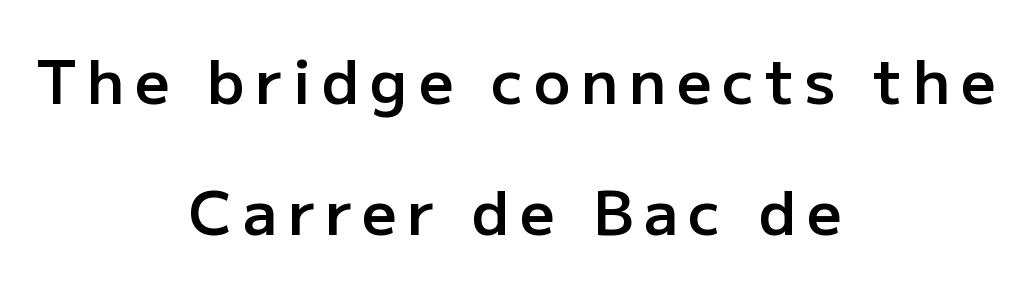
{"serif": "no", "italic": "no", "bold": "semi", "weight": "semibold", "width": "normal", "stroke_contrast": "low", "x_height": "medium", "monospaced": "no", "underline": "no", "align": "center", "line_spacing": "loose", "line_spacing_ratio": 2.15, "glyph_px": 61}
